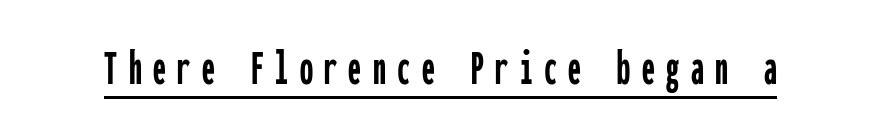
Compared with undecorated copy, this sample adds a rule below the words. Posture: vertical. Loose tracking; the words dissolve into strings of separated letters. These lines are rendered in a fixed-pitch font. Letterform terminals end flat and unadorned throughout the passage.
